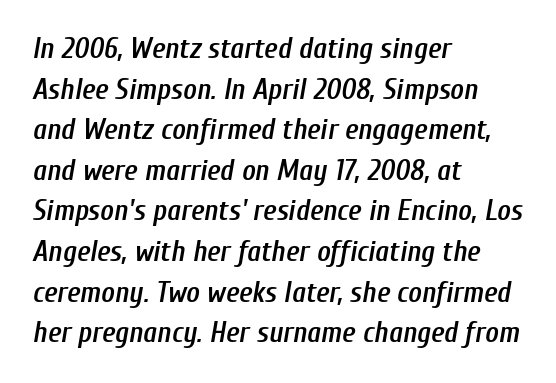
Q: Is the text bold? A: Semi-bold.
Q: Is the text italic (slanted)? A: Yes, it leans right by about 10 degrees.
Q: Is the text underlined? A: No.
Q: How is the paragraph aligned? A: Left-aligned.
Q: Is the spacing between letters normal or unusually wide? A: Normal.
Q: Is the spacing between lines tight, normal or loose? A: Normal.
Q: Width (condensed, normal, or wide)? A: Condensed.
Q: Stroke contrast? A: Low.
Q: x-height? A: Medium.
Q: Monospaced? A: No.
